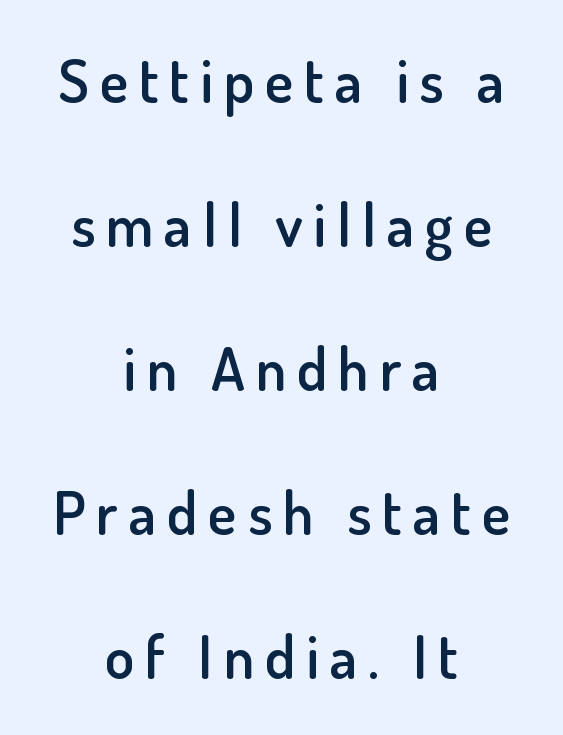
The image shows 60 px semibold sans-serif type, upright; set centered, loose line spacing (2.4x), not underlined; low stroke contrast and a small x-height.
